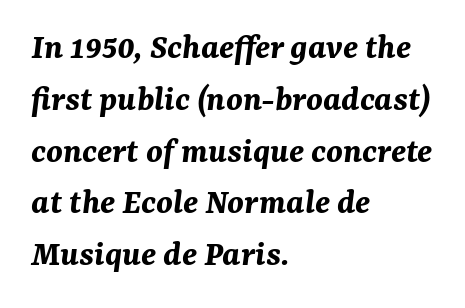
{"italic": "yes", "lean": "right", "slant_degrees": 7, "bold": "yes", "weight": "bold", "width": "normal", "stroke_contrast": "medium", "x_height": "medium", "monospaced": "no", "underline": "no", "align": "left", "line_spacing": "normal", "line_spacing_ratio": 1.4, "letter_spacing": "normal", "letter_spacing_em": 0.0, "glyph_px": 37}
